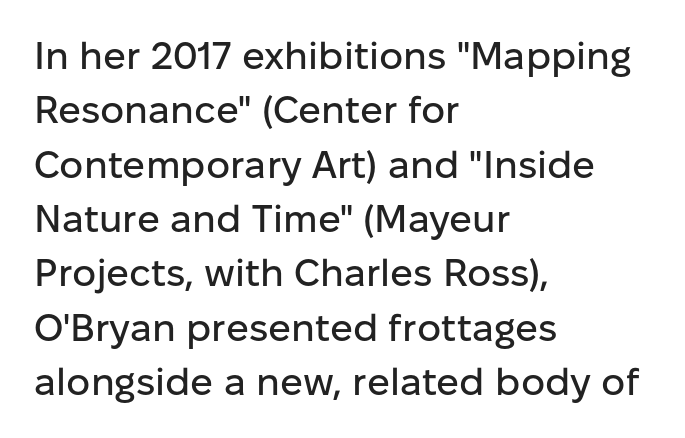
Q: Is the text italic (slanted)? A: No, it is upright.
Q: Is the typeface a serif or a sans-serif typeface? A: Sans-serif.
Q: Is the text underlined? A: No.
Q: How is the paragraph aligned? A: Left-aligned.
Q: Is the spacing between letters normal or unusually wide? A: Normal.
Q: Is the spacing between lines tight, normal or loose? A: Normal.
Q: Width (condensed, normal, or wide)? A: Normal.
Q: Stroke contrast? A: Low.
Q: x-height? A: Medium.
Q: Monospaced? A: No.
